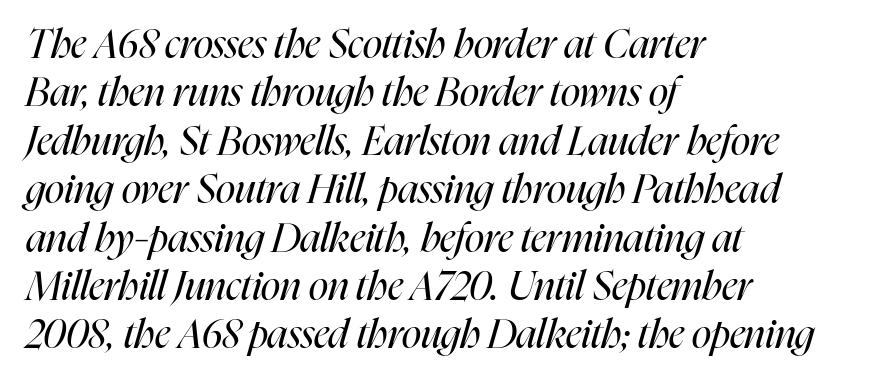
{"italic": "yes", "lean": "right", "slant_degrees": 16, "bold": "no", "weight": "regular", "width": "condensed", "stroke_contrast": "high", "x_height": "medium", "monospaced": "no", "underline": "no", "align": "left", "line_spacing_ratio": 1.21, "letter_spacing": "normal", "letter_spacing_em": 0.0, "glyph_px": 40}
